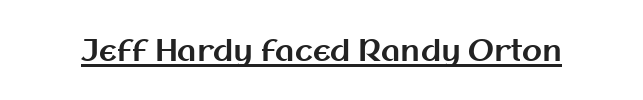
{"serif": "no", "italic": "no", "bold": "yes", "weight": "bold", "width": "normal", "stroke_contrast": "medium", "x_height": "medium", "monospaced": "no", "underline": "yes", "letter_spacing": "normal", "letter_spacing_em": 0.0, "glyph_px": 29}
